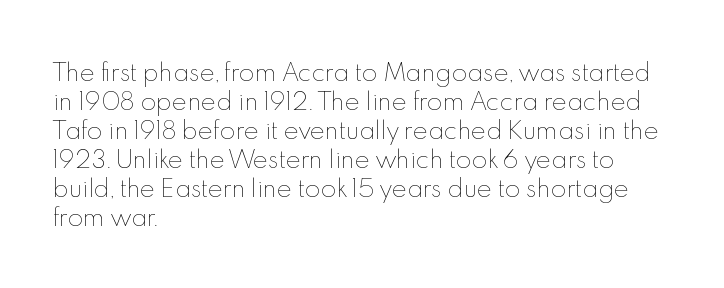
A typesetter would call this zero additional tracking. If you drew a line through each stem, it would be perfectly vertical. This block has exactly the height ordinary leading produces. Teacher's note: observe the even left margin — that is flush-left alignment. The area under the type is left untouched. This is not heavy type; no bold has been used.
